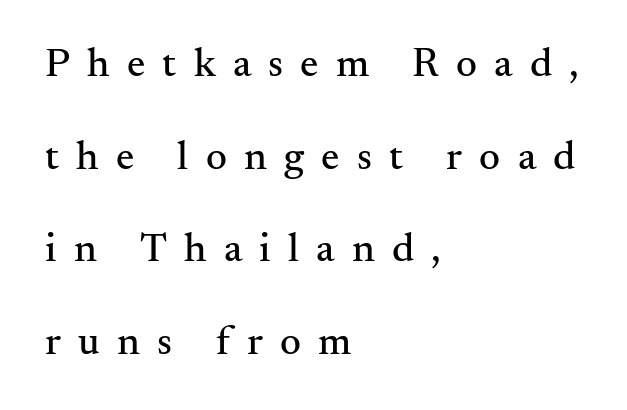
Each letter keeps its own natural width here, so spacing adapts to shape. The glyphs are unaccompanied by any horizontal stroke below them. Characters follow at a spacing far wider than the type designer built in. Is this a sans? No — the strokes have serifs. Every row of glyphs begins at an identical x-position on the left.
